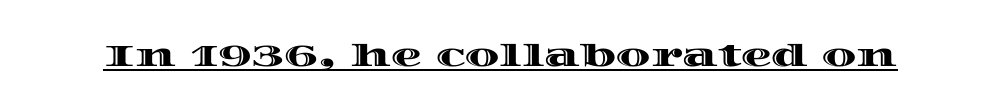
The image shows 31 px wide type, upright; set normal letter spacing, underlined; a large x-height.
